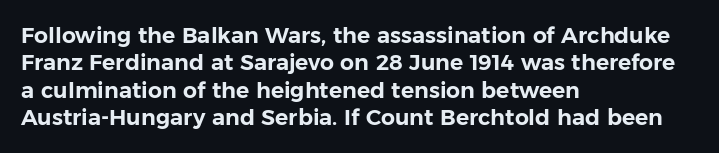
Letter spacing: default. Words float on clear page, feet unadorned. Every stem runs plumb, perpendicular to the baseline. Is there much room between lines? A standard amount, neither cramped nor airy. Reading down the block, your eye returns to a fixed left position each line.
